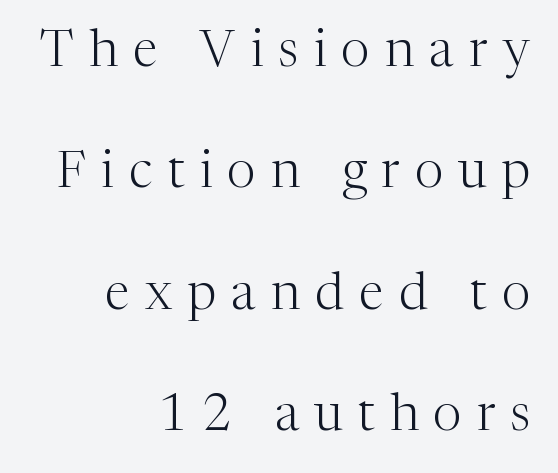
The image shows 51 px light serif type, upright; set right-aligned, loose line spacing (2.38x), unusually wide letter spacing (+0.3 em), not underlined; medium stroke contrast and a medium x-height.
